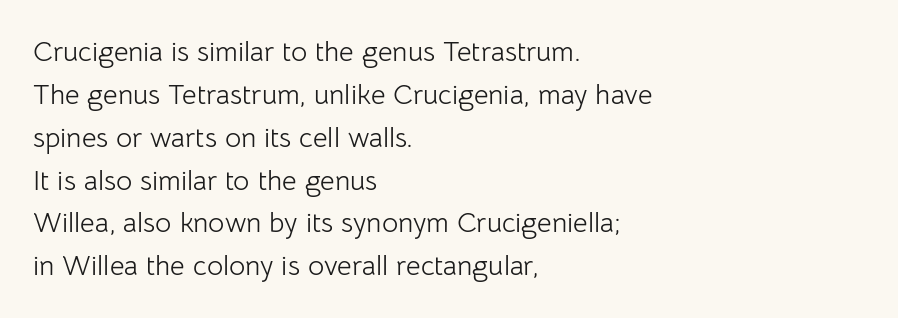
The image shows 28 px light sans-serif type, upright; set left-aligned, normal line spacing (1.53x), normal letter spacing, not underlined; low stroke contrast and a medium x-height.
